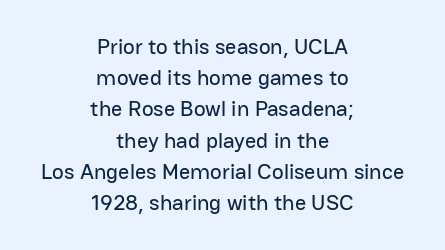
Style check: upright. The passage shown stacks its lines at a standard gap. Look at the tracking — it's just the regular setting, nothing added. Descenders are the only things crossing below the line. Notice how the passage keeps no hard edge, just a central spine.
